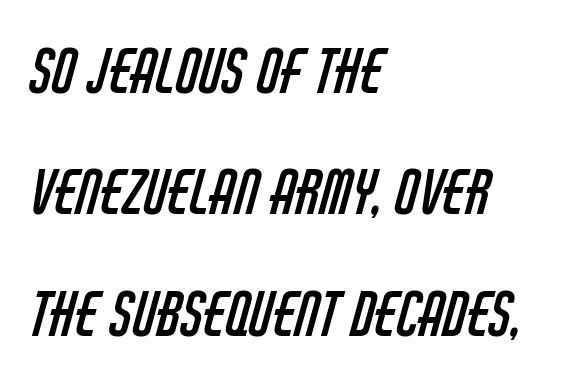
Q: Is the text bold? A: No.
Q: Is the typeface a serif or a sans-serif typeface? A: Sans-serif.
Q: Is the text underlined? A: No.
Q: How is the paragraph aligned? A: Left-aligned.
Q: Is the spacing between letters normal or unusually wide? A: Normal.
Q: Is the spacing between lines tight, normal or loose? A: Loose.
Q: Width (condensed, normal, or wide)? A: Condensed.
Q: Stroke contrast? A: Low.
Q: x-height? A: Large.
Q: Monospaced? A: No.
